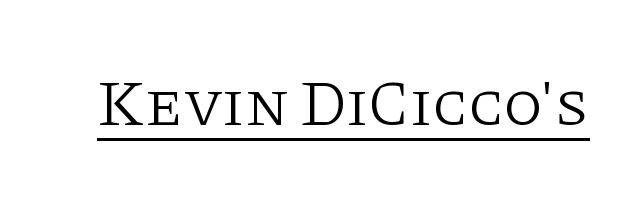
The image shows 64 px light serif type, upright; set normal letter spacing, underlined; low stroke contrast and a large x-height.
